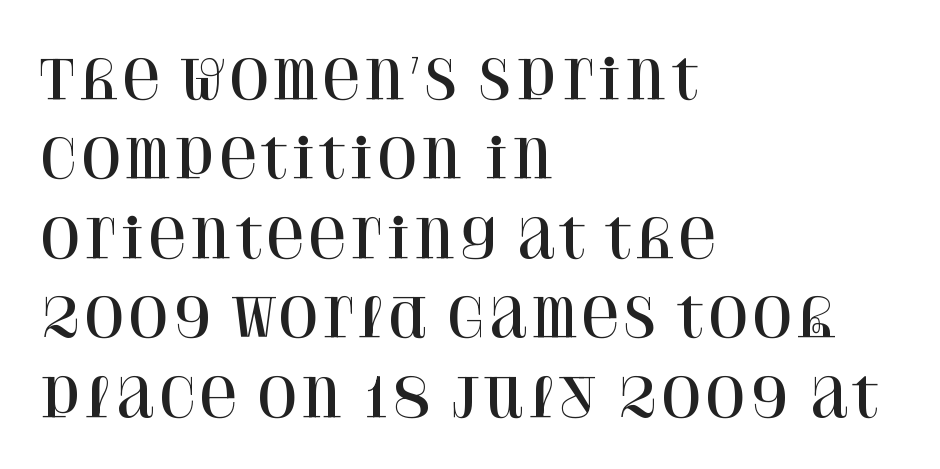
{"serif": "yes", "italic": "no", "width": "normal", "stroke_contrast": "high", "x_height": "large", "monospaced": "no", "underline": "no", "align": "left", "line_spacing": "normal", "line_spacing_ratio": 1.5, "letter_spacing": "normal", "letter_spacing_em": 0.0, "glyph_px": 53}
